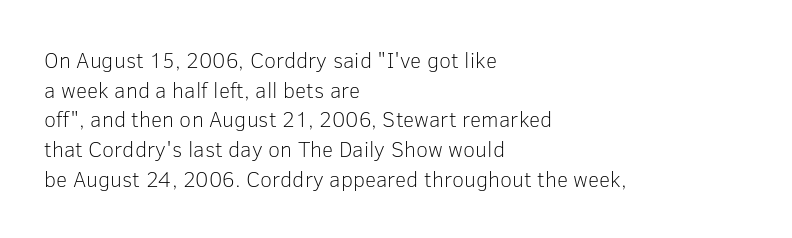
The image shows 22 px text type, upright; set left-aligned, normal line spacing (1.35x), normal letter spacing, not underlined.
